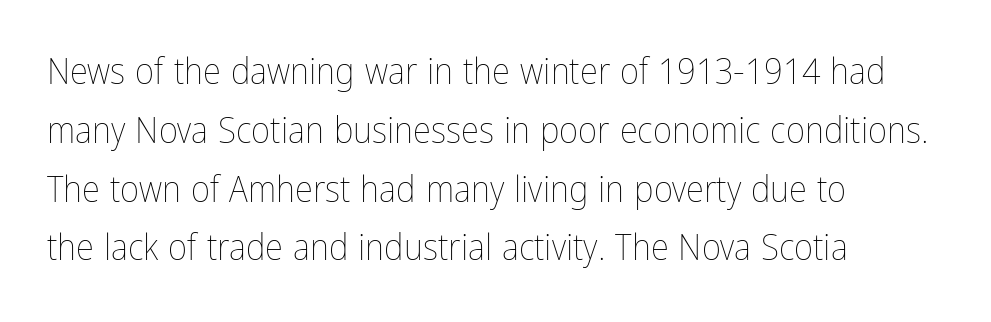
{"italic": "no", "bold": "no", "weight": "thin", "width": "condensed", "stroke_contrast": "low", "x_height": "medium", "monospaced": "no", "underline": "no", "align": "left", "line_spacing": "normal", "line_spacing_ratio": 1.59, "letter_spacing": "normal", "letter_spacing_em": 0.0, "glyph_px": 37}
